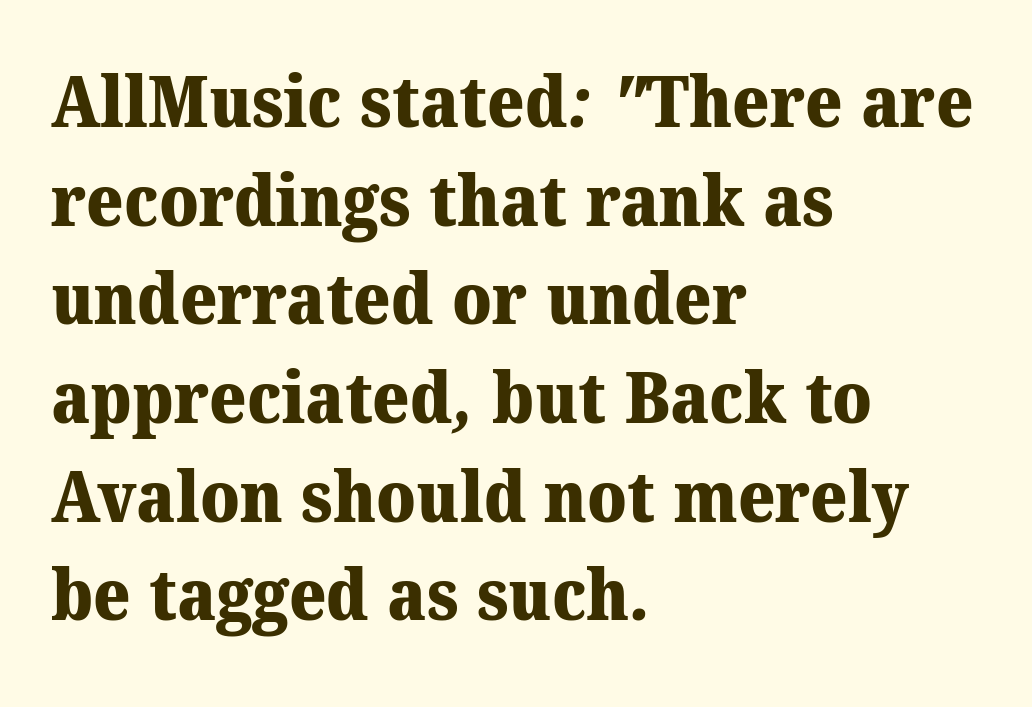
Q: Is the text bold? A: Yes.
Q: Is the typeface a serif or a sans-serif typeface? A: Serif.
Q: Is the text underlined? A: No.
Q: How is the paragraph aligned? A: Left-aligned.
Q: Is the spacing between letters normal or unusually wide? A: Normal.
Q: Is the spacing between lines tight, normal or loose? A: Normal.
Q: Width (condensed, normal, or wide)? A: Normal.
Q: Stroke contrast? A: Medium.
Q: x-height? A: Medium.
Q: Monospaced? A: No.
